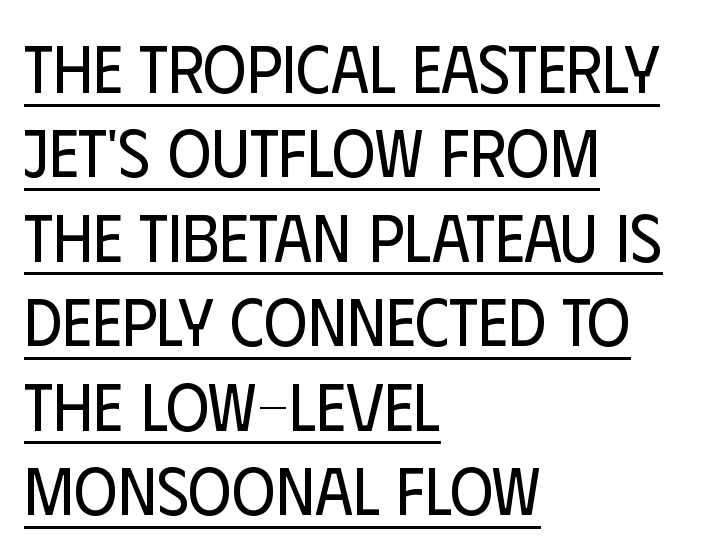
{"serif": "no", "italic": "no", "bold": "no", "weight": "regular", "width": "condensed", "stroke_contrast": "low", "x_height": "large", "monospaced": "no", "underline": "yes", "align": "left", "line_spacing": "normal", "line_spacing_ratio": 1.26, "letter_spacing": "normal", "letter_spacing_em": 0.0, "glyph_px": 67}
